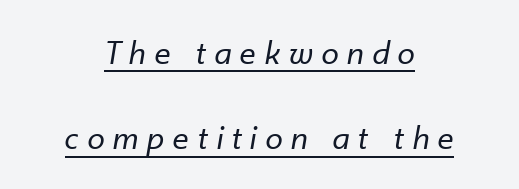
Character widths vary here, with narrow letters taking less room than wide ones. A student would call this center alignment; a typographer would say set centered. Unbolded letterforms with no extra heft. The horizontal fit of the characters is loose and conspicuously gappy.
